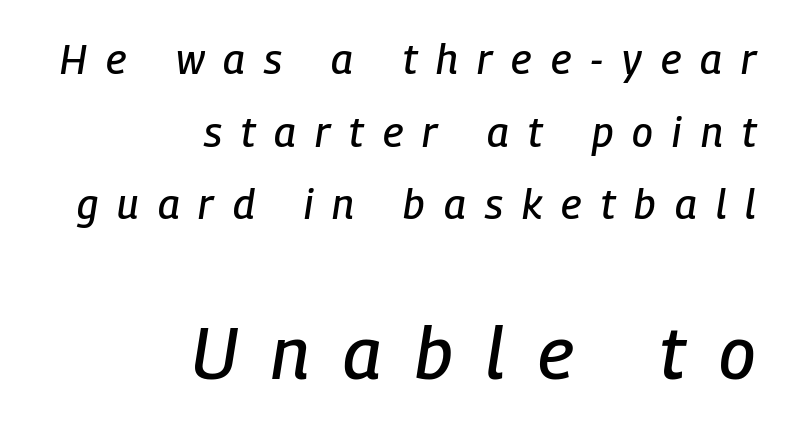
{"italic": "yes", "lean": "right", "slant_degrees": 9, "width": "condensed", "stroke_contrast": "low", "x_height": "medium", "monospaced": "no", "underline": "no", "align": "right", "line_spacing_ratio": 1.77, "letter_spacing": "wide", "letter_spacing_em": 0.47, "larger_block": "second", "size_ratio": 1.76, "glyph_px": 72}
